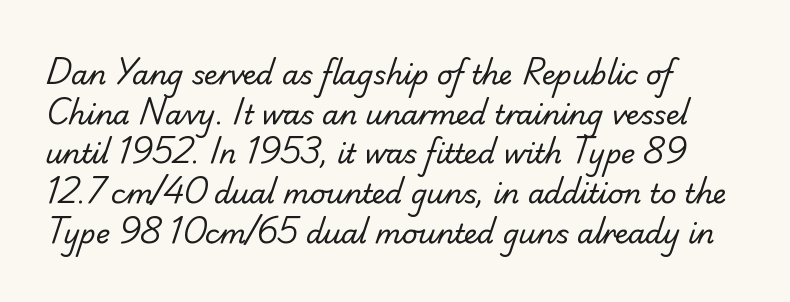
{"bold": "no", "underline": "no", "align": "left", "line_spacing": "normal", "line_spacing_ratio": 1.47, "letter_spacing": "normal", "letter_spacing_em": 0.0, "glyph_px": 27}
